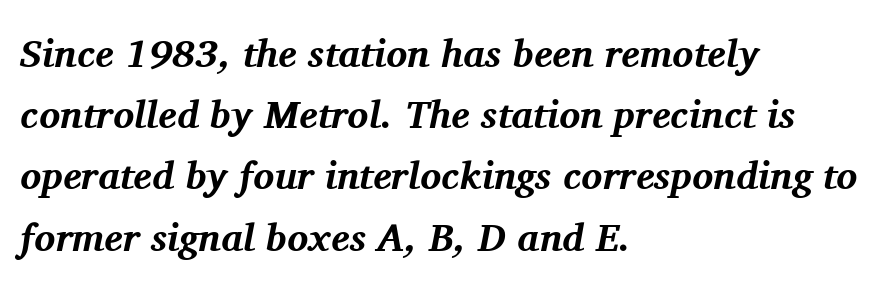
You could not count columns in this text — the font is proportionally spaced. A student would call this left alignment; a typographer would say flush left, rag right. Classification — serif. The rows are spaced the way most documents space them.
